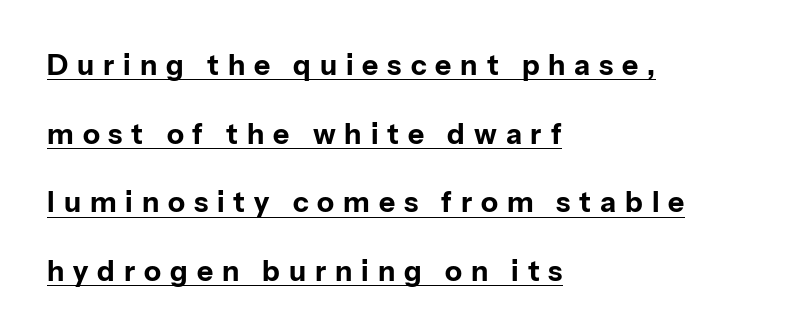
{"serif": "no", "italic": "no", "bold": "yes", "weight": "bold", "width": "normal", "stroke_contrast": "low", "x_height": "medium", "monospaced": "no", "underline": "yes", "align": "left", "line_spacing": "loose", "line_spacing_ratio": 2.45, "letter_spacing": "wide", "letter_spacing_em": 0.32, "glyph_px": 28}
